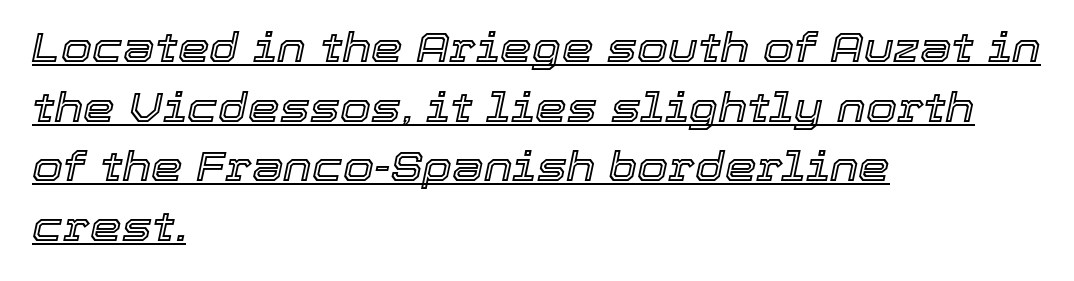
The image shows 40 px text type, italic (leaning right); set left-aligned, normal line spacing (1.49x), normal letter spacing, underlined; a medium x-height.
